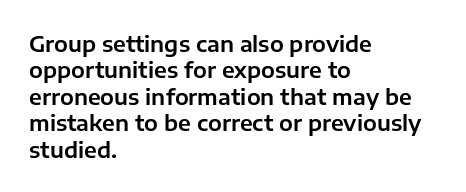
This rendering features lettering with no underline. Horizontal alignment here is leftward, the default for most running prose. These lines keep a tight, regular rhythm from letter to letter. A typesetter would mark this as roman, not italic.
